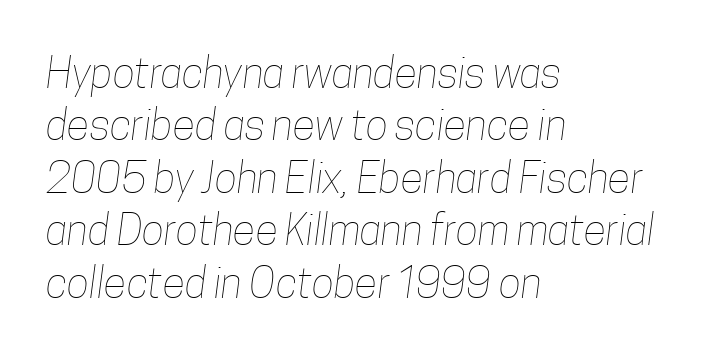
The image shows 42 px thin, condensed type; set left-aligned, normal line spacing (1.25x), normal letter spacing, not underlined; low stroke contrast and a medium x-height.
